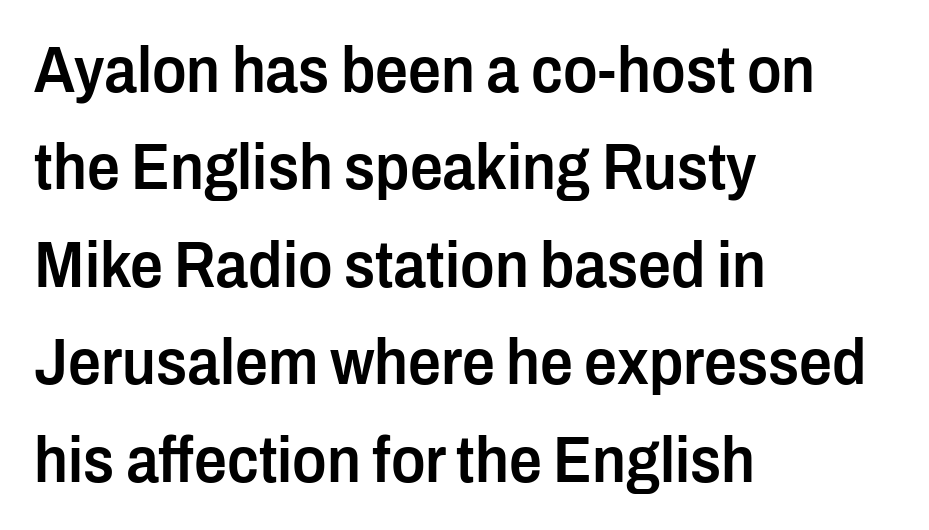
Q: Is the text bold? A: Semi-bold.
Q: Is the text italic (slanted)? A: No, it is upright.
Q: Is the typeface a serif or a sans-serif typeface? A: Sans-serif.
Q: Is the text underlined? A: No.
Q: How is the paragraph aligned? A: Left-aligned.
Q: Is the spacing between letters normal or unusually wide? A: Normal.
Q: Is the spacing between lines tight, normal or loose? A: Normal.
Q: Width (condensed, normal, or wide)? A: Condensed.
Q: Stroke contrast? A: Low.
Q: x-height? A: Medium.
Q: Monospaced? A: No.
